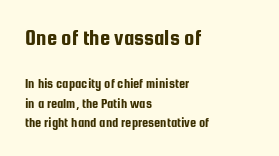
Q: Is the text italic (slanted)? A: No, it is upright.
Q: Is the text underlined? A: No.
Q: How is the paragraph aligned? A: Left-aligned.
Q: Is the spacing between letters normal or unusually wide? A: Normal.
Q: Is the spacing between lines tight, normal or loose? A: Normal.
Q: Which block of text is set in a larger size, the first (top) or the second (bottom)? A: The first (top) one.
